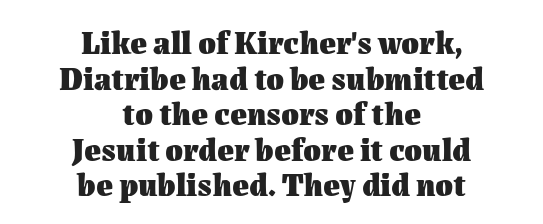
Q: Is the text bold? A: Yes.
Q: Is the text italic (slanted)? A: No, it is upright.
Q: Is the text underlined? A: No.
Q: How is the paragraph aligned? A: Centered.
Q: Is the spacing between letters normal or unusually wide? A: Normal.
Q: Is the spacing between lines tight, normal or loose? A: Tight.
Q: Width (condensed, normal, or wide)? A: Normal.
Q: Stroke contrast? A: Medium.
Q: x-height? A: Medium.
Q: Monospaced? A: No.
